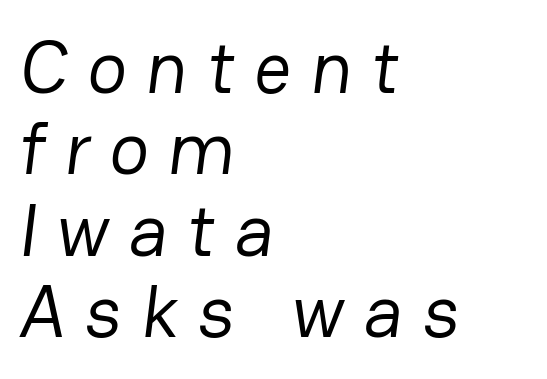
Q: Is the text bold? A: No.
Q: Is the typeface a serif or a sans-serif typeface? A: Sans-serif.
Q: Is the text underlined? A: No.
Q: How is the paragraph aligned? A: Left-aligned.
Q: Is the spacing between letters normal or unusually wide? A: Unusually wide.
Q: Is the spacing between lines tight, normal or loose? A: Tight.
Q: Width (condensed, normal, or wide)? A: Normal.
Q: Stroke contrast? A: Low.
Q: x-height? A: Medium.
Q: Monospaced? A: No.
